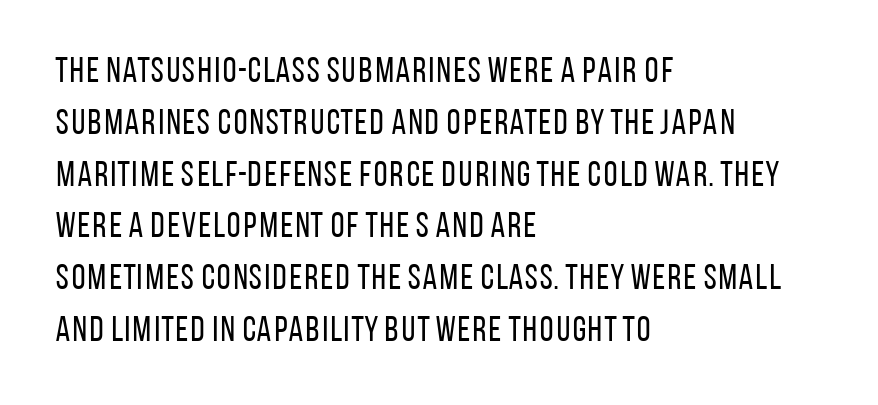
{"serif": "no", "italic": "no", "bold": "no", "weight": "regular", "width": "condensed", "stroke_contrast": "low", "x_height": "large", "monospaced": "no", "underline": "no", "align": "left", "line_spacing": "normal", "line_spacing_ratio": 1.48, "letter_spacing": "normal", "letter_spacing_em": 0.0, "glyph_px": 35}
